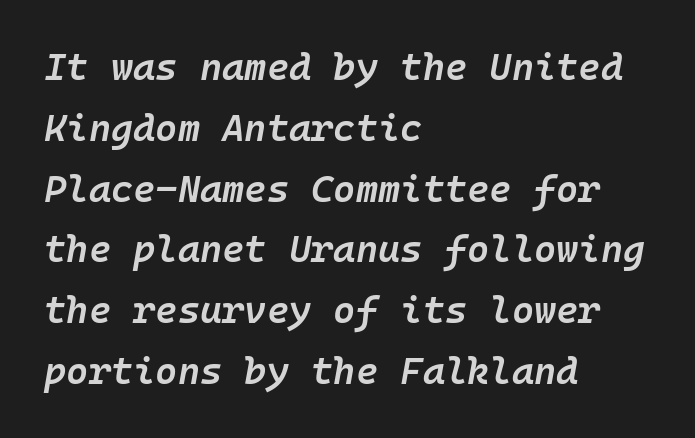
The image shows 38 px semibold type, italic (leaning right), monospaced; set left-aligned, normal line spacing (1.6x), normal letter spacing, not underlined; low stroke contrast and a medium x-height.
